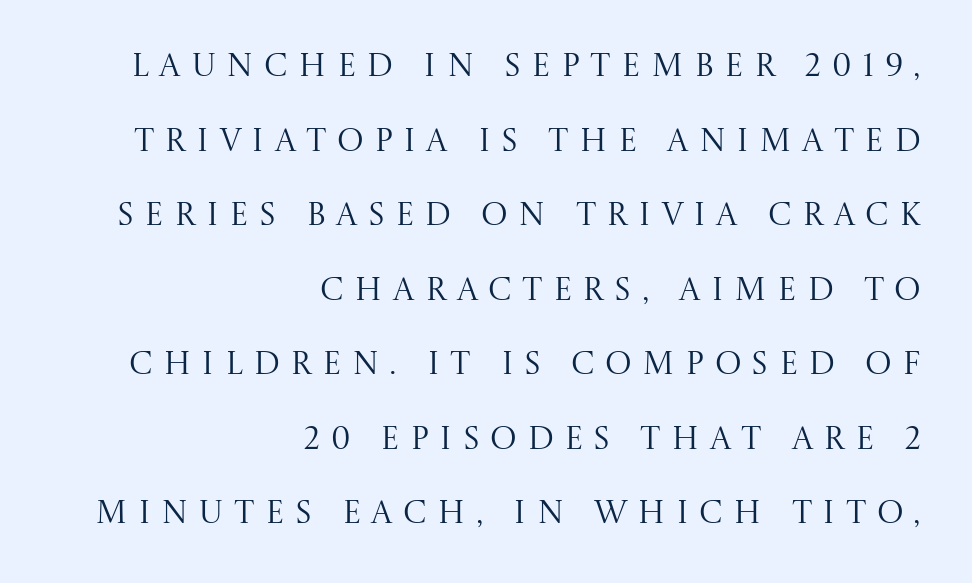
Q: Is the text bold? A: No.
Q: Is the text italic (slanted)? A: No, it is upright.
Q: Is the typeface a serif or a sans-serif typeface? A: Serif.
Q: Is the text underlined? A: No.
Q: How is the paragraph aligned? A: Right-aligned.
Q: Is the spacing between letters normal or unusually wide? A: Unusually wide.
Q: Is the spacing between lines tight, normal or loose? A: Loose.
Q: Width (condensed, normal, or wide)? A: Normal.
Q: Stroke contrast? A: Medium.
Q: x-height? A: Large.
Q: Monospaced? A: No.
